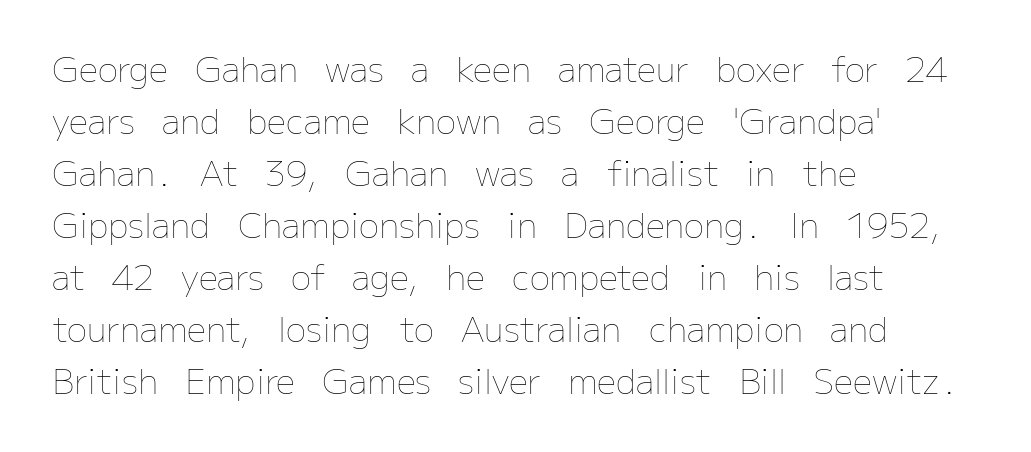
Q: Is the text bold? A: No.
Q: Is the text italic (slanted)? A: No, it is upright.
Q: Is the text underlined? A: No.
Q: How is the paragraph aligned? A: Left-aligned.
Q: Is the spacing between letters normal or unusually wide? A: Normal.
Q: Is the spacing between lines tight, normal or loose? A: Normal.
Q: Width (condensed, normal, or wide)? A: Normal.
Q: Stroke contrast? A: Low.
Q: x-height? A: Medium.
Q: Monospaced? A: No.
